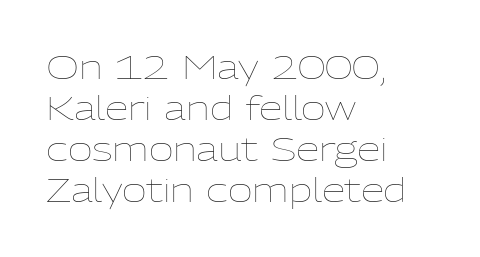
The image shows 34 px thin type, upright; set left-aligned, line spacing 1.21x, normal letter spacing, not underlined; low stroke contrast and a medium x-height.
